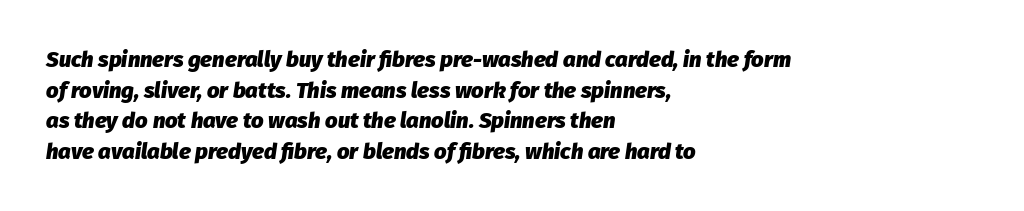
Q: Is the text bold? A: Yes.
Q: Is the text italic (slanted)? A: Yes, it leans right by about 8 degrees.
Q: Is the text underlined? A: No.
Q: How is the paragraph aligned? A: Left-aligned.
Q: Is the spacing between letters normal or unusually wide? A: Normal.
Q: Is the spacing between lines tight, normal or loose? A: Normal.
